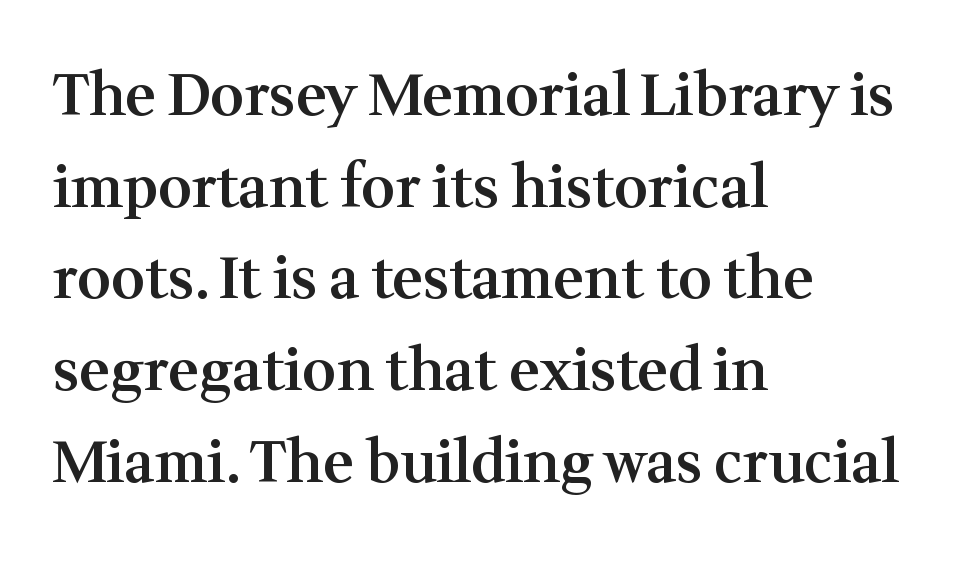
{"serif": "yes", "italic": "no", "bold": "semi", "weight": "semibold", "width": "normal", "stroke_contrast": "medium", "x_height": "medium", "monospaced": "no", "underline": "no", "align": "left", "line_spacing": "normal", "line_spacing_ratio": 1.58, "letter_spacing": "normal", "letter_spacing_em": 0.0, "glyph_px": 58}
